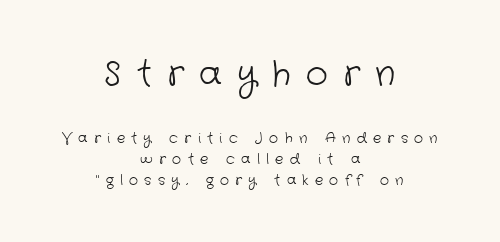
{"serif": "no", "bold": "no", "weight": "light", "width": "normal", "stroke_contrast": "low", "x_height": "medium", "monospaced": "no", "underline": "no", "align": "center", "line_spacing": "normal", "line_spacing_ratio": 1.5, "letter_spacing": "wide", "letter_spacing_em": 0.45, "larger_block": "first", "size_ratio": 2.43, "glyph_px": 34}
